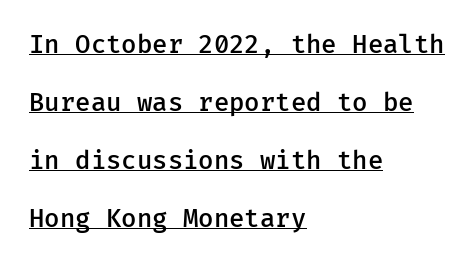
{"italic": "no", "bold": "semi", "underline": "yes", "align": "left", "line_spacing": "loose", "line_spacing_ratio": 2.32, "letter_spacing": "normal", "letter_spacing_em": 0.0, "glyph_px": 25}
